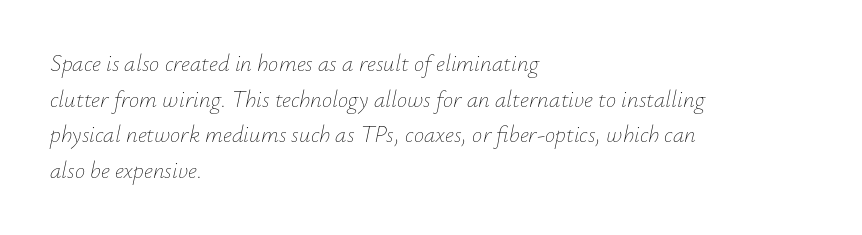
It's the slanting kind of type. Glyph-to-glyph distance matches everyday printed text. Weight: not bold — regular or lighter. Layout note: lines flush left.
